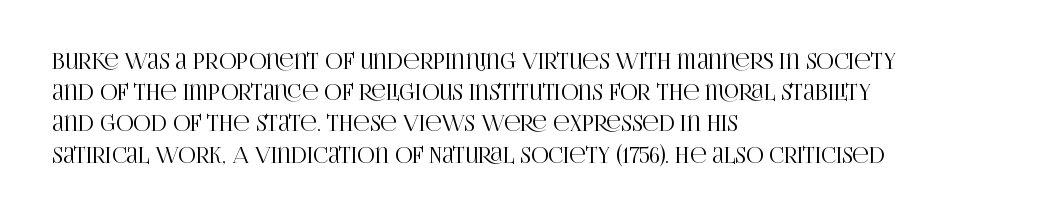
Nope, not italic — everything's standing straight. You could call the tracking neutral — neither tight nor loose. Descenders hang freely into open space. Vertical spacing — default. The compositor pushed each line to the left boundary.
